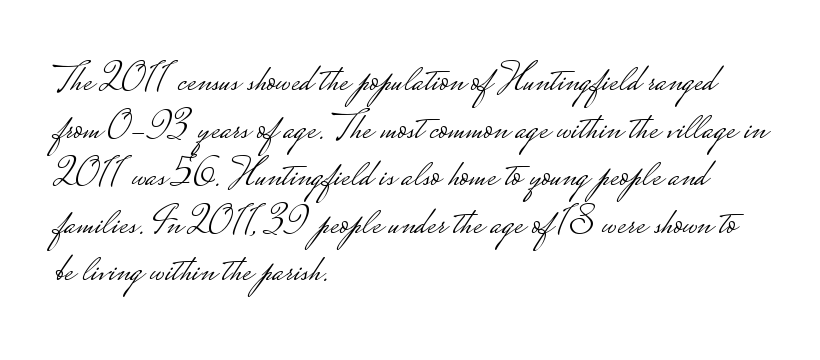
The image shows 39 px light, wide sans-serif type; set left-aligned, line spacing 1.22x, normal letter spacing, not underlined; low stroke contrast.
